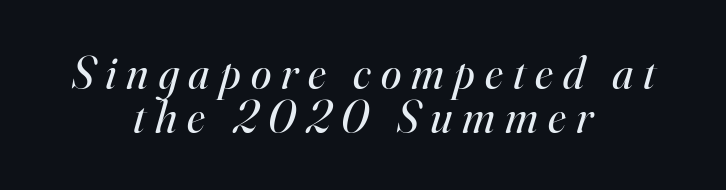
Note the varied advance widths — an 'i' is clearly narrower than an 'm'. Honestly, the rows look squashed on top of each other. Inter-character spacing is expanded well beyond the font's built-in metrics. Nothing heavy about these letters — not bold at all. One-word summary of the alignment: center.
